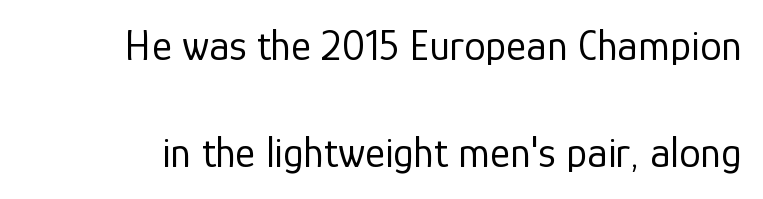
{"serif": "no", "italic": "no", "bold": "no", "weight": "regular", "width": "normal", "stroke_contrast": "low", "x_height": "medium", "monospaced": "no", "underline": "no", "line_spacing": "loose", "line_spacing_ratio": 2.5, "letter_spacing": "normal", "letter_spacing_em": 0.0, "glyph_px": 43}
